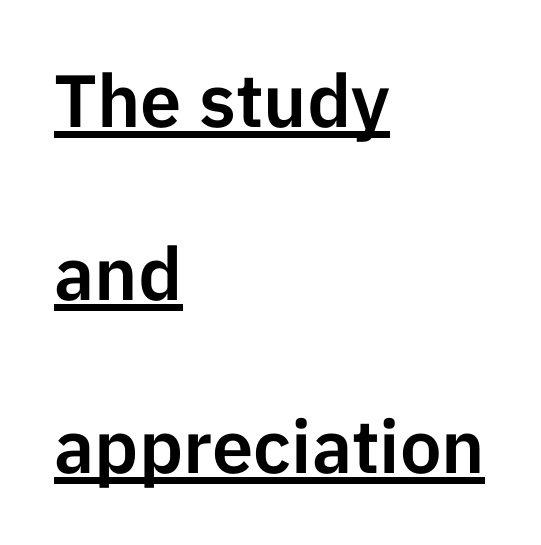
{"serif": "no", "italic": "no", "width": "normal", "stroke_contrast": "low", "x_height": "medium", "monospaced": "no", "underline": "yes", "align": "left", "line_spacing": "loose", "line_spacing_ratio": 2.34, "letter_spacing": "normal", "letter_spacing_em": 0.0, "glyph_px": 74}
